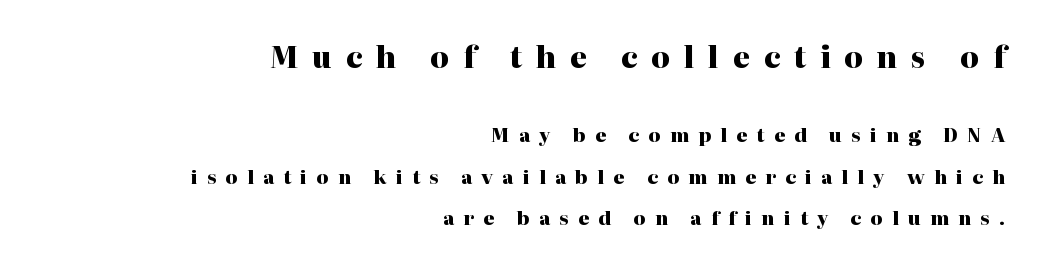
Does the lettering tilt? It doesn't — this is upright. Each new line begins a long way beneath the previous one. The space beneath each line is pristine and unruled. To sum up the face: it has serifs. Looks like regular typesetting: each glyph gets only the width it needs.
